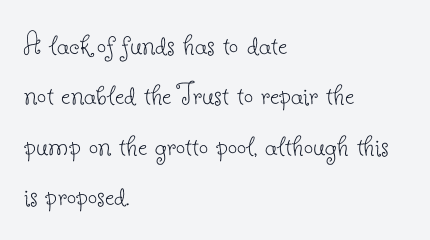
{"serif": "yes", "italic": "no", "bold": "no", "weight": "thin", "width": "normal", "stroke_contrast": "low", "x_height": "small", "monospaced": "no", "underline": "no", "align": "left", "line_spacing": "normal", "line_spacing_ratio": 1.53, "letter_spacing": "normal", "letter_spacing_em": 0.0, "glyph_px": 33}
